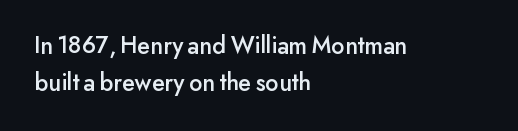
{"italic": "no", "underline": "no", "align": "left", "line_spacing": "normal", "line_spacing_ratio": 1.47, "letter_spacing": "normal", "letter_spacing_em": 0.0, "glyph_px": 25}
